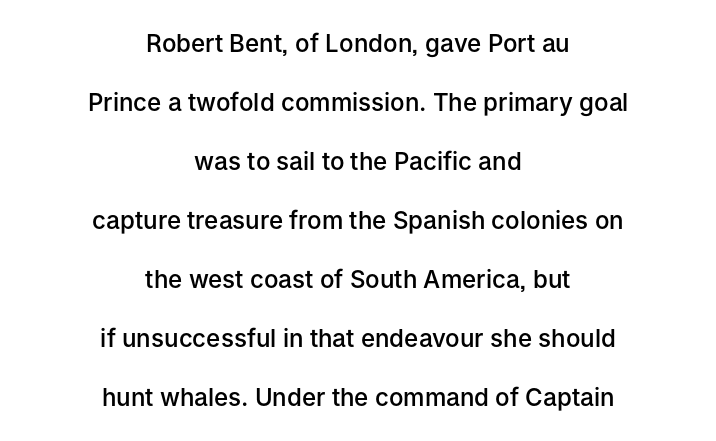
The image shows 24 px text type, upright; set centered, loose line spacing (2.46x), normal letter spacing, not underlined.
